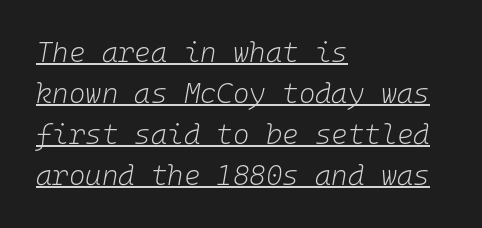
Q: Is the text bold? A: No.
Q: Is the text italic (slanted)? A: Yes, it leans right by about 10 degrees.
Q: Is the text underlined? A: Yes.
Q: How is the paragraph aligned? A: Left-aligned.
Q: Is the spacing between letters normal or unusually wide? A: Normal.
Q: Is the spacing between lines tight, normal or loose? A: Normal.
Q: Width (condensed, normal, or wide)? A: Normal.
Q: Stroke contrast? A: Low.
Q: x-height? A: Medium.
Q: Monospaced? A: Yes.
